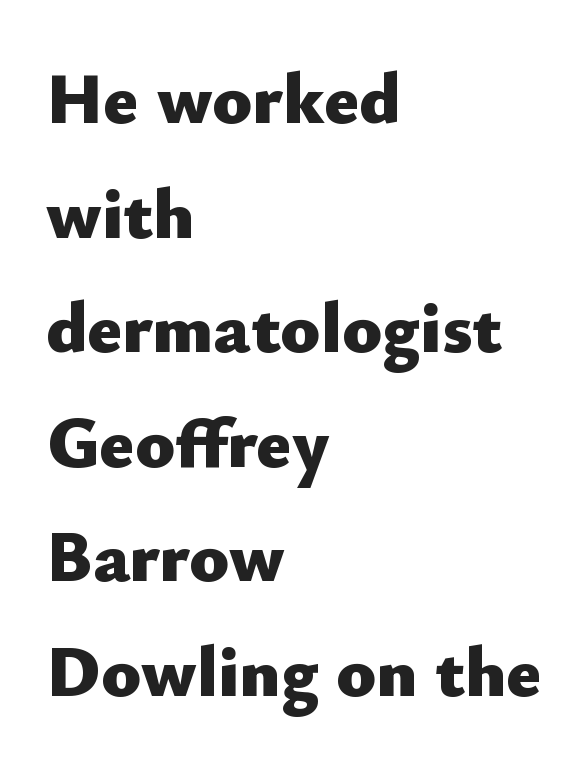
Type without underlining. This is heavy type, rendered in bold. Notice how the stems are strictly vertical — no italics here. One glance says typical: line gaps are just what's usual. The letters carry no serifs — their stems end cleanly without finishing strokes. Inter-character spacing is left at the font's built-in metrics.
